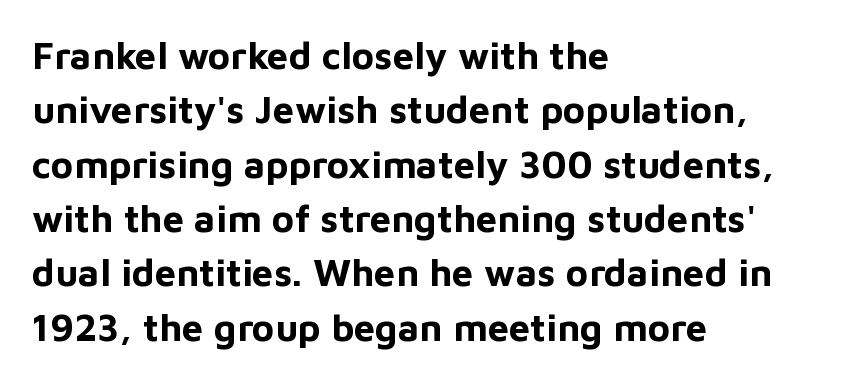
{"serif": "no", "italic": "no", "bold": "yes", "weight": "bold", "width": "normal", "stroke_contrast": "low", "x_height": "medium", "monospaced": "no", "underline": "no", "align": "left", "line_spacing": "normal", "line_spacing_ratio": 1.43, "letter_spacing": "normal", "letter_spacing_em": 0.0, "glyph_px": 38}
